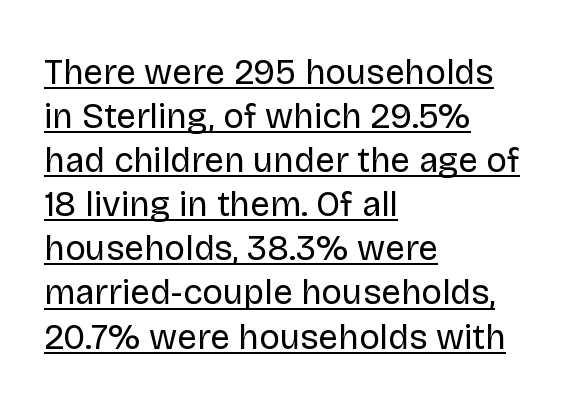
{"serif": "no", "italic": "no", "bold": "no", "weight": "regular", "width": "normal", "stroke_contrast": "low", "x_height": "large", "monospaced": "no", "underline": "yes", "align": "left", "line_spacing": "normal", "line_spacing_ratio": 1.26, "letter_spacing": "normal", "letter_spacing_em": 0.0, "glyph_px": 35}
